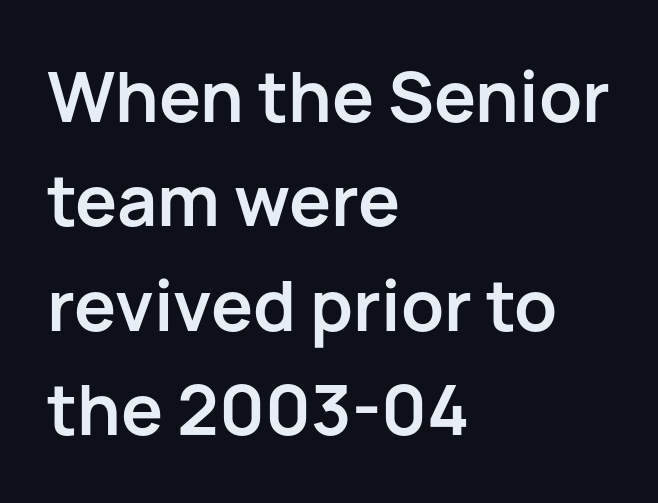
The image shows 70 px semibold sans-serif type, upright; set left-aligned, normal line spacing (1.49x), normal letter spacing, not underlined; low stroke contrast and a medium x-height.
